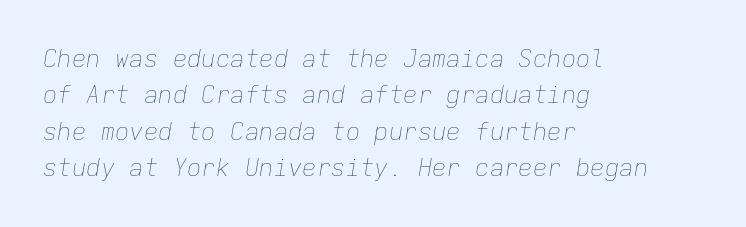
Q: Is the text bold? A: No.
Q: Is the text italic (slanted)? A: Yes, it leans right by about 9 degrees.
Q: Is the text underlined? A: No.
Q: How is the paragraph aligned? A: Left-aligned.
Q: Is the spacing between letters normal or unusually wide? A: Normal.
Q: Is the spacing between lines tight, normal or loose? A: Normal.
